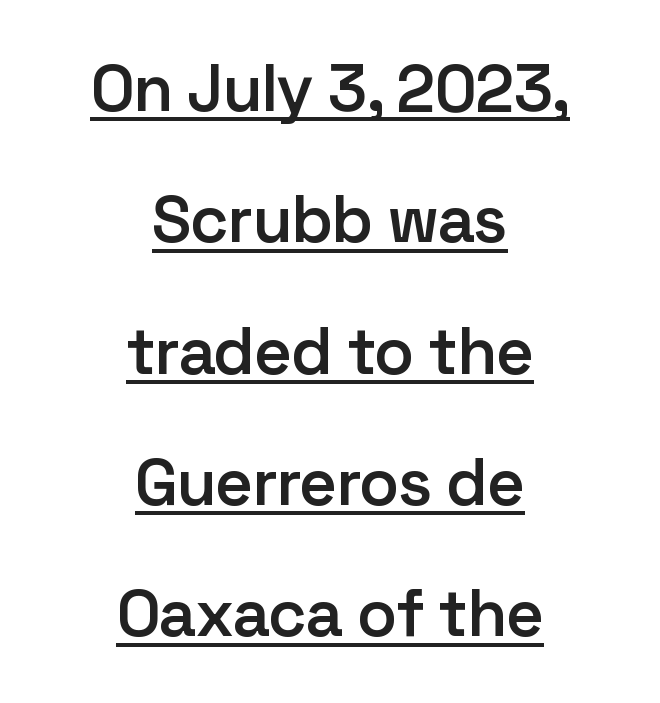
The image shows 66 px semibold sans-serif type, upright; set centered, loose line spacing (1.99x), normal letter spacing, underlined; low stroke contrast and a medium x-height.
